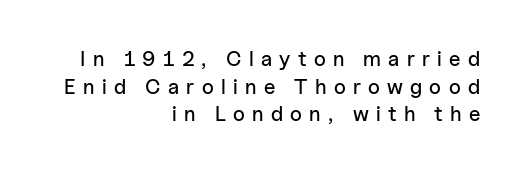
This sample is right-justified, so line beginnings fall wherever the words allow. There is plenty of visible air inserted between adjacent glyphs. Glance below the letters and you will spot only blank space. No italicization has been applied; the sample stays upright. Reading down the column, the eye jumps a familiar distance to each next line.
